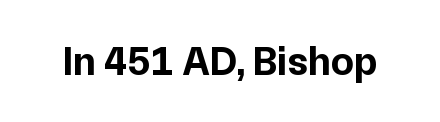
{"serif": "no", "italic": "no", "bold": "yes", "weight": "bold", "width": "normal", "stroke_contrast": "low", "x_height": "medium", "monospaced": "no", "underline": "no", "letter_spacing": "normal", "letter_spacing_em": 0.0, "glyph_px": 41}
